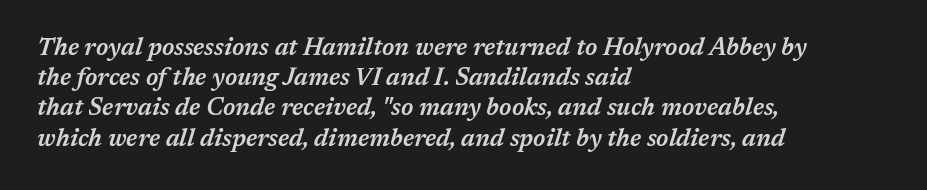
This is the in-between weight designers call semibold or demi. A clean baseline with only descenders dipping below it. Would a proofreader flag this as italicized? Yes. The horizontal fit of the characters is conventional and even. The lines are quadded left. Does the leading feel generous? No, just average.
